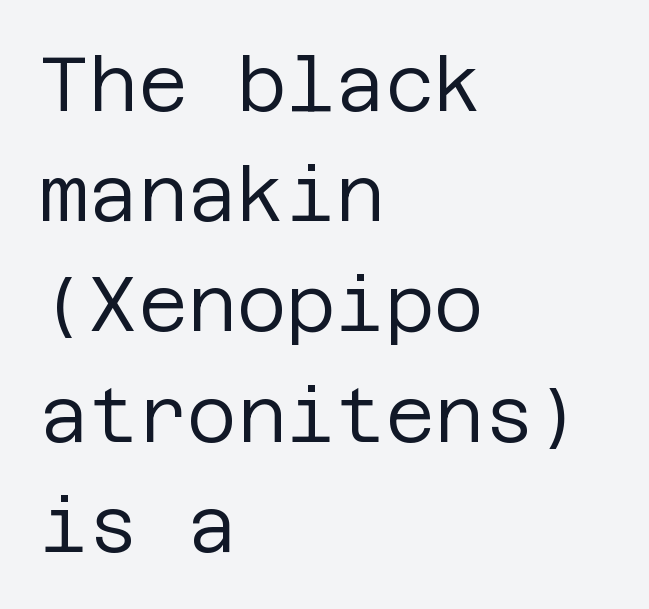
The image shows 76 px regular-weight sans-serif type, upright; set left-aligned, normal line spacing (1.45x), normal letter spacing, not underlined; low stroke contrast and a large x-height.
